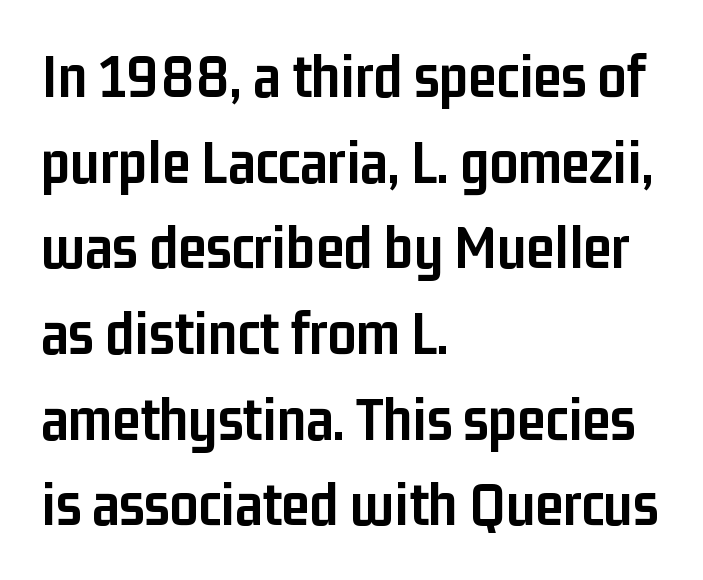
This is sans-serif lettering, the kind often seen on screens and signage. The strokes are fattened all the way to bold. Where is the straight margin? On the left. The baseline area is clear. Inter-character spacing is left at the font's built-in metrics. These lines sit exactly where default settings would place them.
